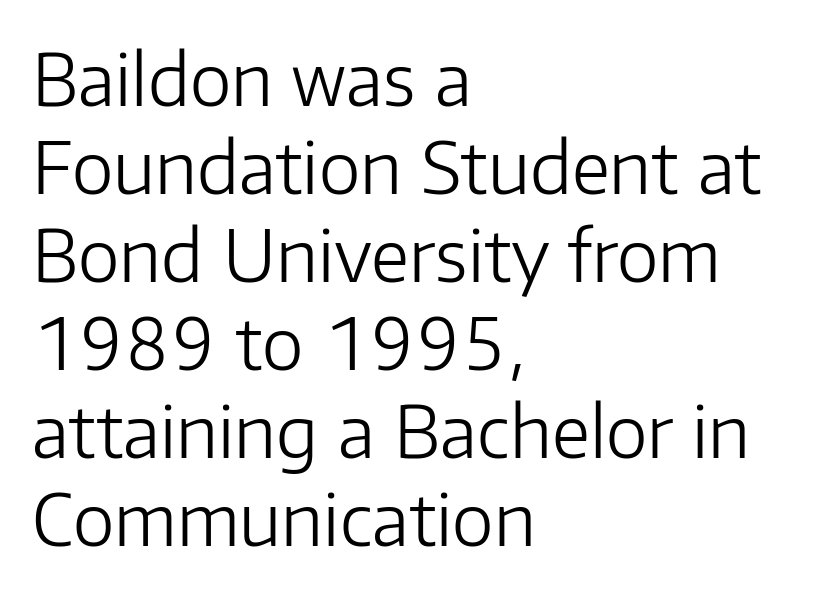
Is this a fixed-width face? No — the glyphs have proportional, varying widths. The typesetting does not lean heavy: it is not bold. Where is the straight margin? On the left. The rendering shows plain stroke endings on the letterforms — a sans-serif design. Spacing between characters is what you'd get straight out of the box. The font's upright variant was chosen for this text.
